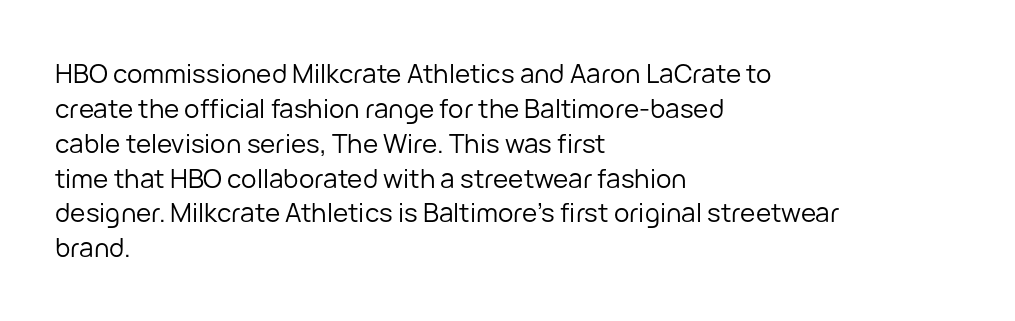
The image shows 26 px text type, upright; set left-aligned, normal line spacing (1.34x), normal letter spacing, not underlined.
